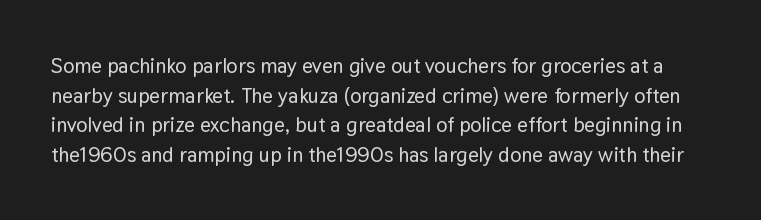
Q: Is the text italic (slanted)? A: No, it is upright.
Q: Is the text underlined? A: No.
Q: Is the spacing between letters normal or unusually wide? A: Normal.
Q: Is the spacing between lines tight, normal or loose? A: Normal.
